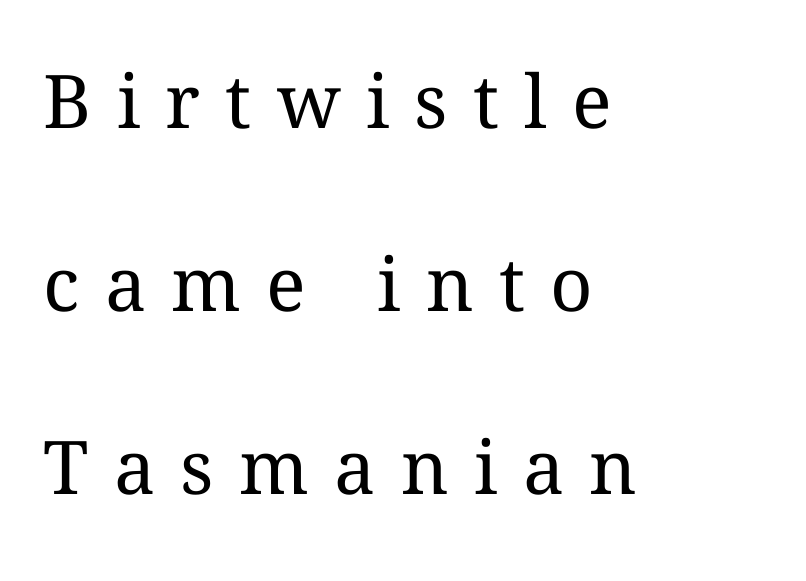
{"italic": "no", "bold": "no", "weight": "regular", "width": "normal", "stroke_contrast": "medium", "x_height": "medium", "monospaced": "no", "underline": "no", "align": "left", "line_spacing": "loose", "line_spacing_ratio": 2.47, "letter_spacing": "wide", "letter_spacing_em": 0.34, "glyph_px": 74}
